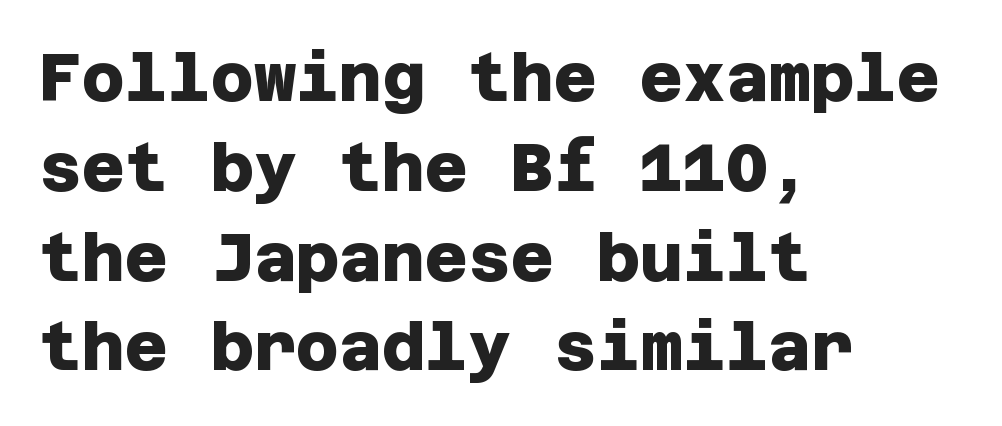
The image shows 66 px heavy sans-serif type; set left-aligned, normal line spacing (1.36x), normal letter spacing, not underlined; low stroke contrast and a large x-height.
